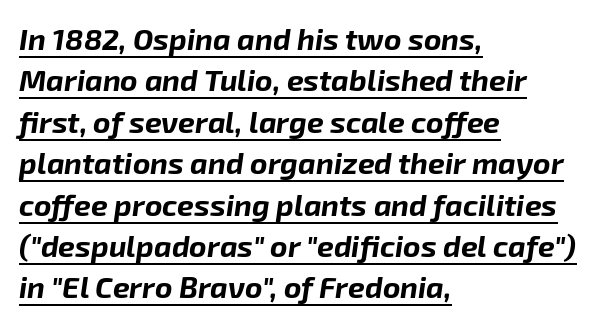
The image shows 30 px bold type, italic (leaning right); set left-aligned, normal line spacing (1.38x), normal letter spacing, underlined; low stroke contrast and a medium x-height.
